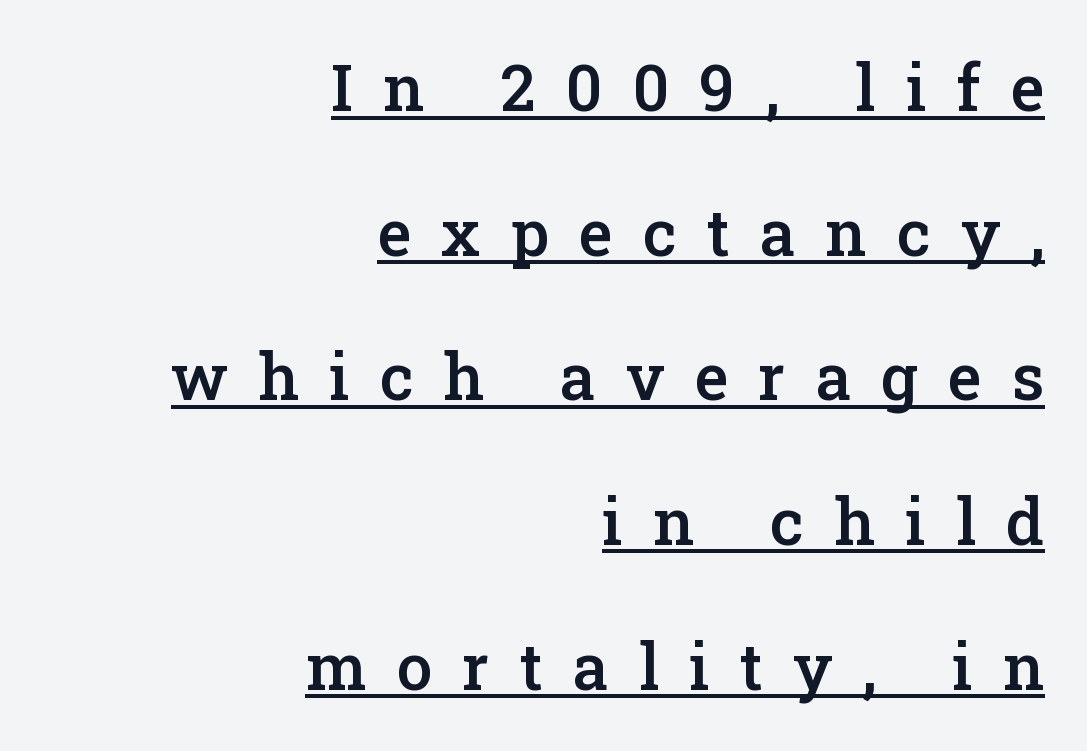
{"serif": "yes", "italic": "no", "bold": "semi", "weight": "semibold", "width": "normal", "stroke_contrast": "low", "x_height": "medium", "monospaced": "no", "underline": "yes", "align": "right", "line_spacing": "loose", "line_spacing_ratio": 2.26, "letter_spacing": "wide", "letter_spacing_em": 0.47, "glyph_px": 64}
